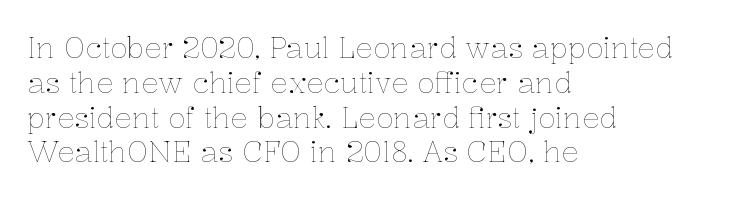
The image shows 29 px thin type, upright; set left-aligned, line spacing 1.2x, normal letter spacing, not underlined; low stroke contrast and a medium x-height.
